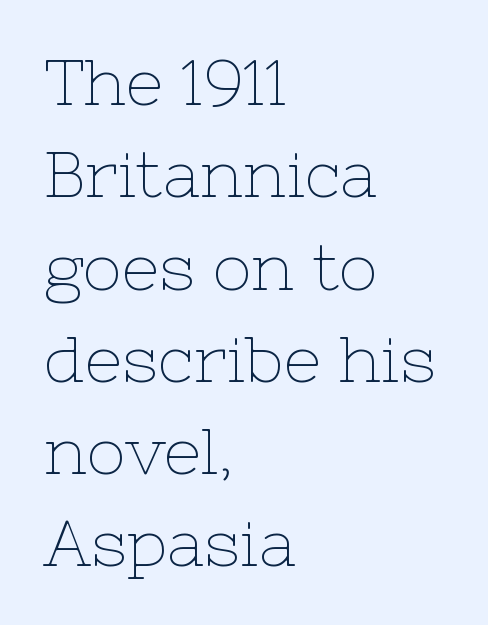
{"serif": "yes", "italic": "no", "bold": "no", "weight": "thin", "width": "normal", "stroke_contrast": "low", "x_height": "medium", "monospaced": "no", "underline": "no", "align": "left", "line_spacing": "normal", "line_spacing_ratio": 1.42, "letter_spacing": "normal", "letter_spacing_em": 0.0, "glyph_px": 65}
